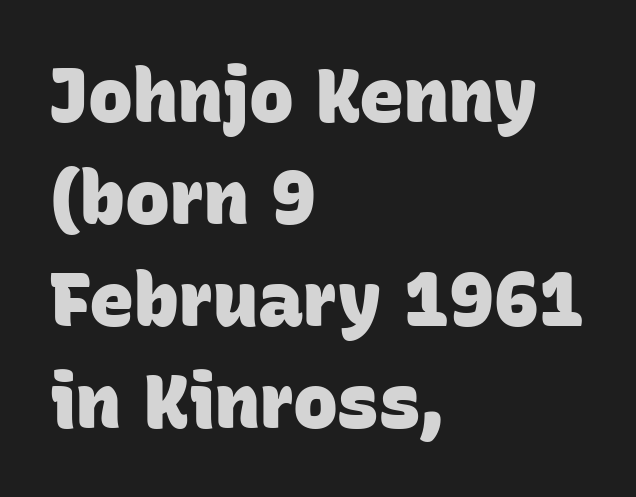
The image shows 75 px heavy sans-serif type; set left-aligned, normal line spacing (1.36x), normal letter spacing, not underlined; low stroke contrast and a large x-height.
